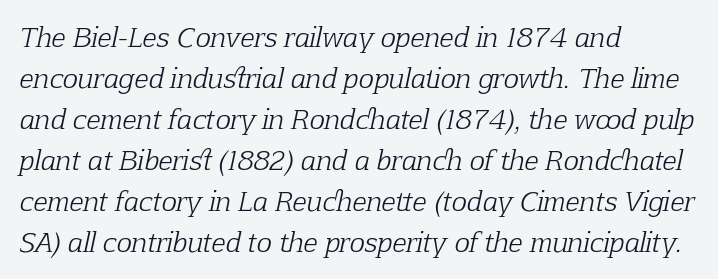
Q: Is the text bold? A: No.
Q: Is the text italic (slanted)? A: Yes, it leans right by about 12 degrees.
Q: Is the text underlined? A: No.
Q: How is the paragraph aligned? A: Left-aligned.
Q: Is the spacing between letters normal or unusually wide? A: Normal.
Q: Is the spacing between lines tight, normal or loose? A: Normal.
